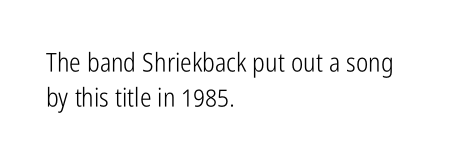
{"italic": "no", "bold": "no", "underline": "no", "align": "left", "line_spacing": "normal", "line_spacing_ratio": 1.33, "letter_spacing": "normal", "letter_spacing_em": 0.0, "glyph_px": 26}
